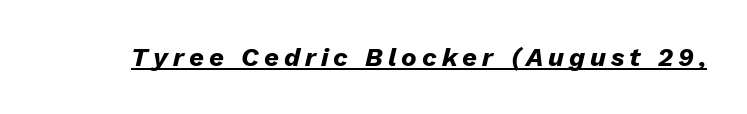
{"italic": "yes", "lean": "right", "slant_degrees": 13, "bold": "yes", "underline": "yes", "glyph_px": 26}
